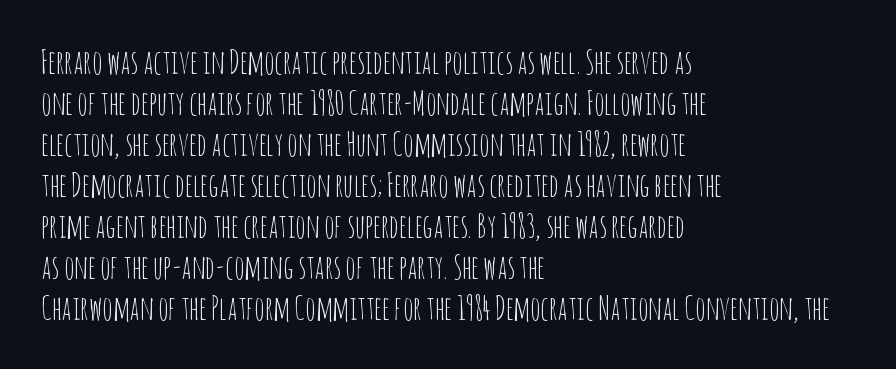
Summary of vertical rhythm: regular, with standard interline spacing. The letters advance in unequal steps, a hallmark of proportional type. This sample is left-justified, so line endings fall wherever the words run out. Compared with typical body copy, the letter spacing here is the same.
